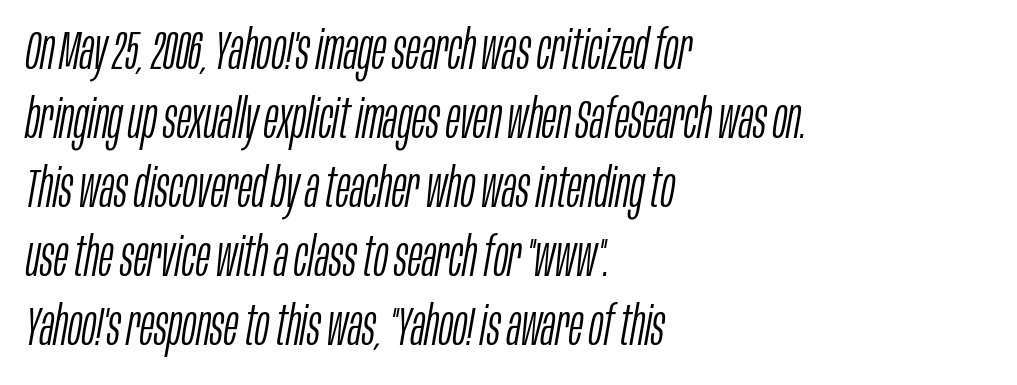
{"italic": "yes", "lean": "right", "slant_degrees": 10, "bold": "no", "weight": "light", "width": "condensed", "stroke_contrast": "low", "x_height": "large", "monospaced": "no", "underline": "no", "align": "left", "line_spacing": "normal", "line_spacing_ratio": 1.28, "letter_spacing": "normal", "letter_spacing_em": 0.0, "glyph_px": 54}
